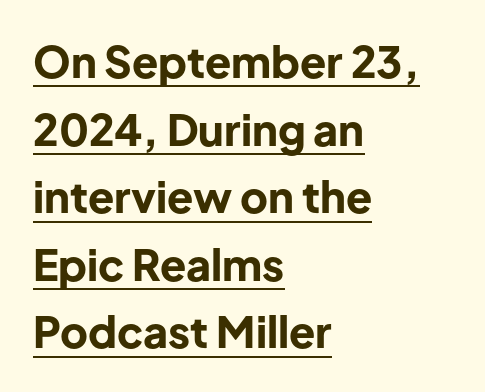
Q: Is the text bold? A: Yes.
Q: Is the text italic (slanted)? A: No, it is upright.
Q: Is the typeface a serif or a sans-serif typeface? A: Sans-serif.
Q: Is the text underlined? A: Yes.
Q: How is the paragraph aligned? A: Left-aligned.
Q: Is the spacing between letters normal or unusually wide? A: Normal.
Q: Is the spacing between lines tight, normal or loose? A: Normal.
Q: Width (condensed, normal, or wide)? A: Normal.
Q: Stroke contrast? A: Low.
Q: x-height? A: Medium.
Q: Monospaced? A: No.
